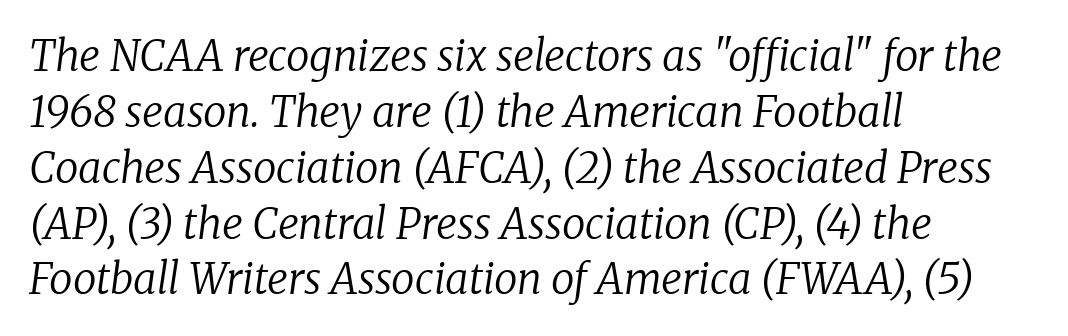
The image shows 42 px regular-weight serif type, italic (leaning right); set left-aligned, normal line spacing (1.33x), normal letter spacing, not underlined; low stroke contrast and a medium x-height.
